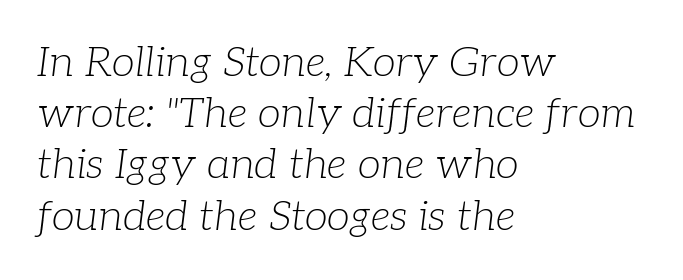
{"serif": "yes", "italic": "yes", "lean": "right", "slant_degrees": 7, "bold": "no", "weight": "light", "width": "normal", "stroke_contrast": "low", "x_height": "medium", "monospaced": "no", "underline": "no", "align": "left", "line_spacing_ratio": 1.22, "letter_spacing": "normal", "letter_spacing_em": 0.0, "glyph_px": 42}
